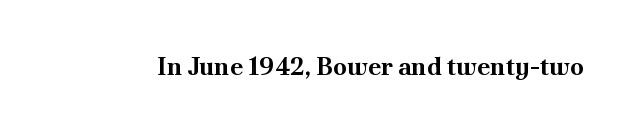
Underlining? Definitely not there. Strong, thick strokes mark this as bold type. This sample uses an upright cut, with every glyph sitting square on the baseline. A typesetter would call this zero additional tracking.
